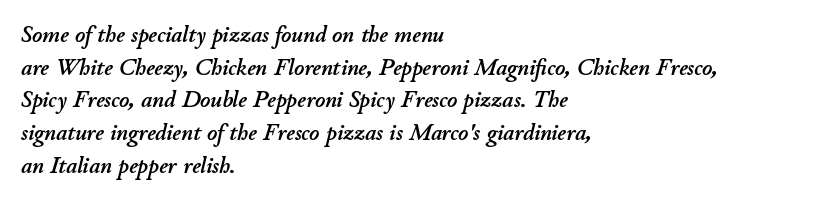
The image shows 24 px text type, italic (leaning right); set left-aligned, normal line spacing (1.36x), normal letter spacing, not underlined.
